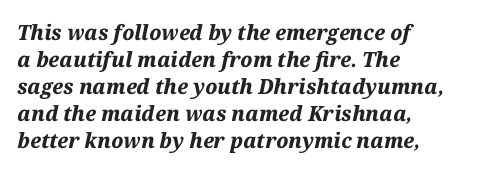
The image shows 21 px bold type, italic (leaning right); set left-aligned, normal line spacing (1.28x), normal letter spacing, not underlined.
